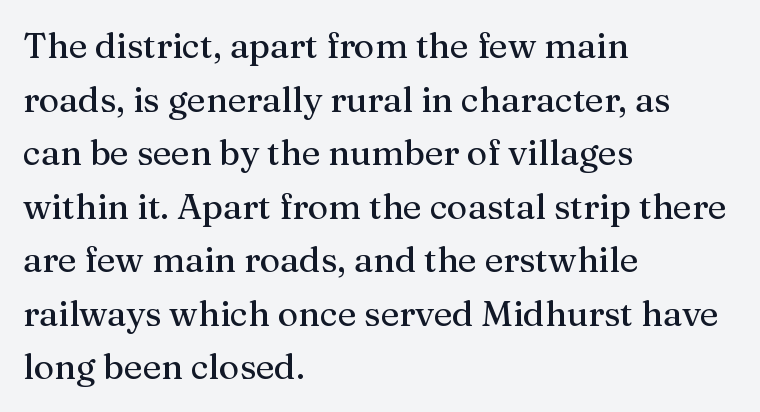
The image shows 35 px serif type, upright; set left-aligned, normal line spacing (1.53x), normal letter spacing, not underlined; medium stroke contrast and a medium x-height.
